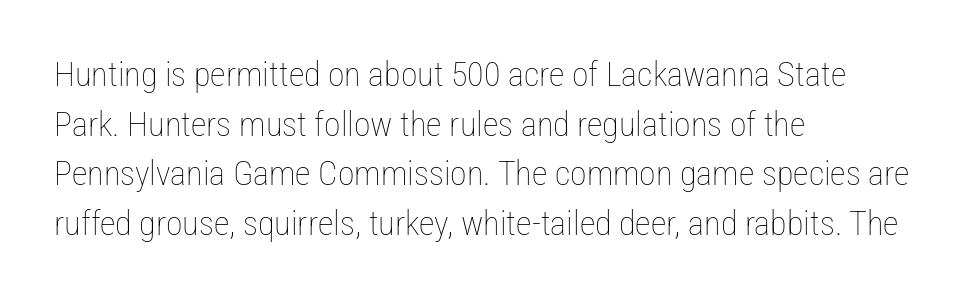
The image shows 34 px thin, condensed type, upright; set left-aligned, normal line spacing (1.46x), normal letter spacing, not underlined; low stroke contrast and a medium x-height.
